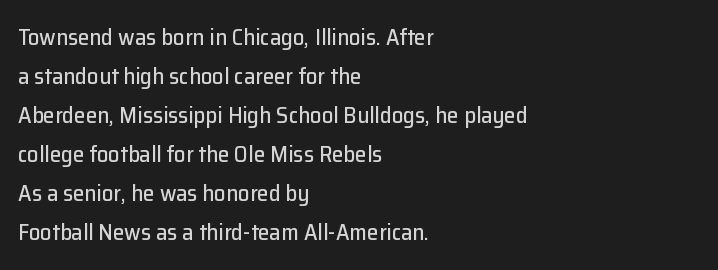
The image shows 23 px text type, upright; set left-aligned, normal line spacing (1.7x), normal letter spacing, not underlined.
